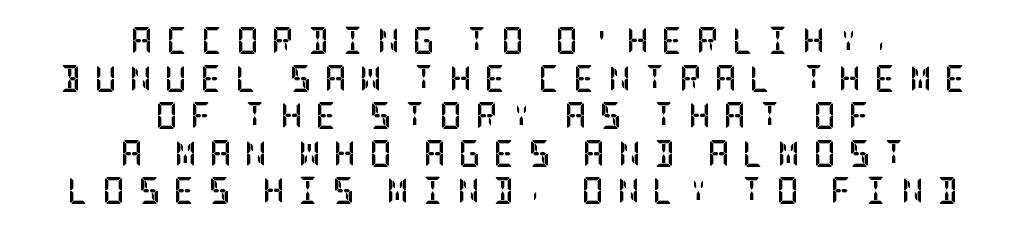
Q: Is the text bold? A: Yes.
Q: Is the text italic (slanted)? A: No, it is upright.
Q: Is the text underlined? A: No.
Q: How is the paragraph aligned? A: Centered.
Q: Is the spacing between letters normal or unusually wide? A: Unusually wide.
Q: Is the spacing between lines tight, normal or loose? A: Normal.
